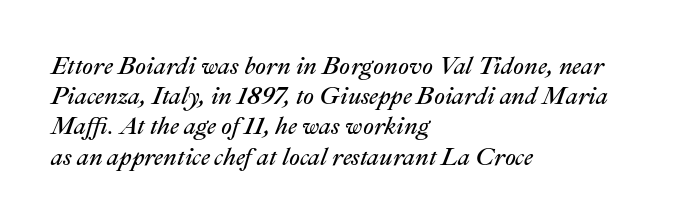
Decoration check: the copy has no underline. Observe the ordinary spacing: letters are neighbours, not strangers. The rows are spaced the way most documents space them. Rendered with sloped, italic letterforms.
